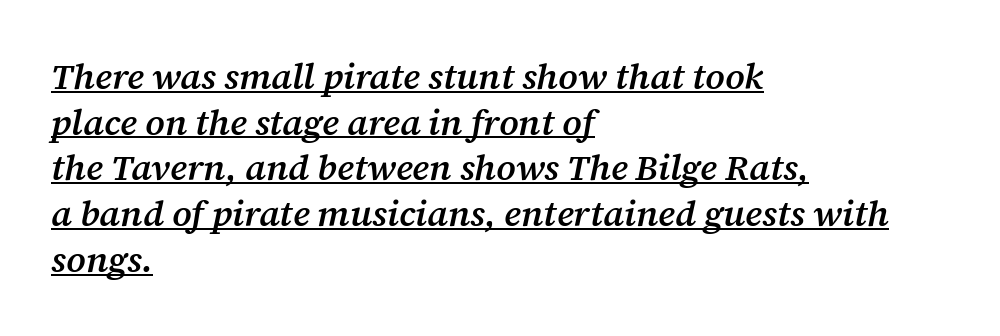
These lines sit exactly where default settings would place them. Looks like regular typesetting: each glyph gets only the width it needs. The passage shown leans; its letterforms are oblique. A fair bit of extra ink — the face is semibold, not bold. Stroke terminals: seriffed.
